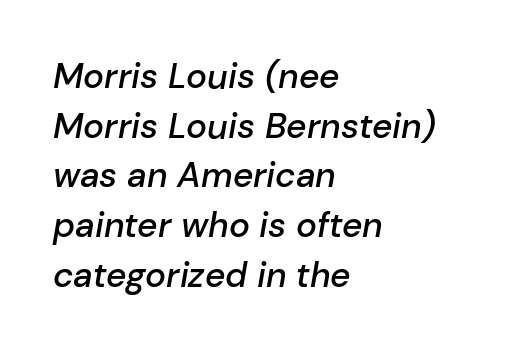
The image shows 35 px semibold type, italic (leaning right); set left-aligned, normal line spacing (1.42x), normal letter spacing, not underlined; low stroke contrast and a medium x-height.
